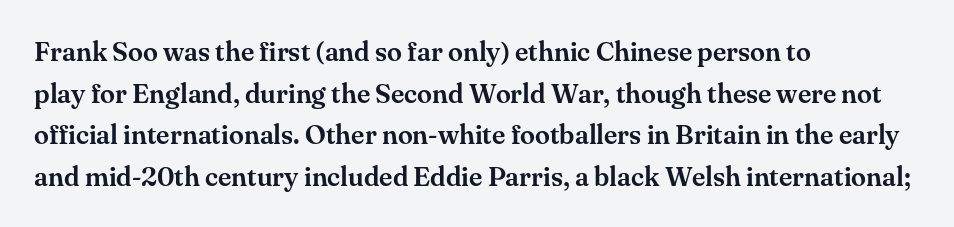
{"italic": "no", "underline": "no", "align": "left", "line_spacing": "normal", "line_spacing_ratio": 1.54, "letter_spacing": "normal", "letter_spacing_em": 0.0, "glyph_px": 27}
